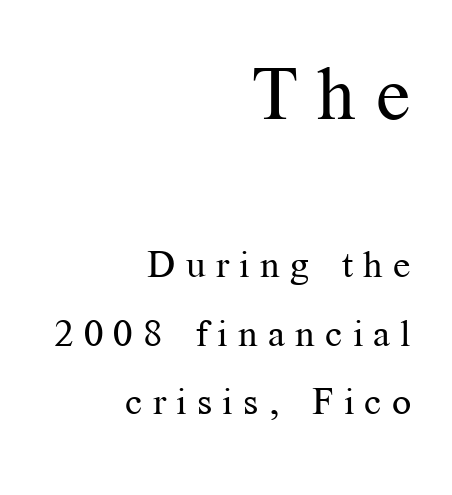
Q: Is the text bold? A: No.
Q: Is the text italic (slanted)? A: No, it is upright.
Q: Is the typeface a serif or a sans-serif typeface? A: Serif.
Q: Is the text underlined? A: No.
Q: How is the paragraph aligned? A: Right-aligned.
Q: Is the spacing between letters normal or unusually wide? A: Unusually wide.
Q: Which block of text is set in a larger size, the first (top) or the second (bottom)? A: The first (top) one.
Q: Width (condensed, normal, or wide)? A: Normal.
Q: Stroke contrast? A: Medium.
Q: x-height? A: Medium.
Q: Monospaced? A: No.
